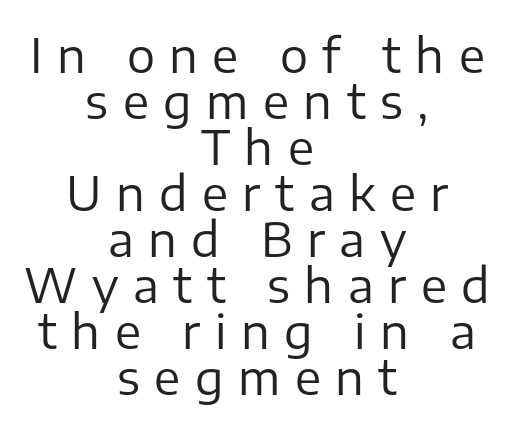
{"serif": "no", "italic": "no", "bold": "no", "weight": "regular", "width": "normal", "stroke_contrast": "low", "x_height": "medium", "monospaced": "no", "underline": "no", "align": "center", "line_spacing": "tight", "line_spacing_ratio": 0.98, "letter_spacing": "wide", "letter_spacing_em": 0.31, "glyph_px": 47}
